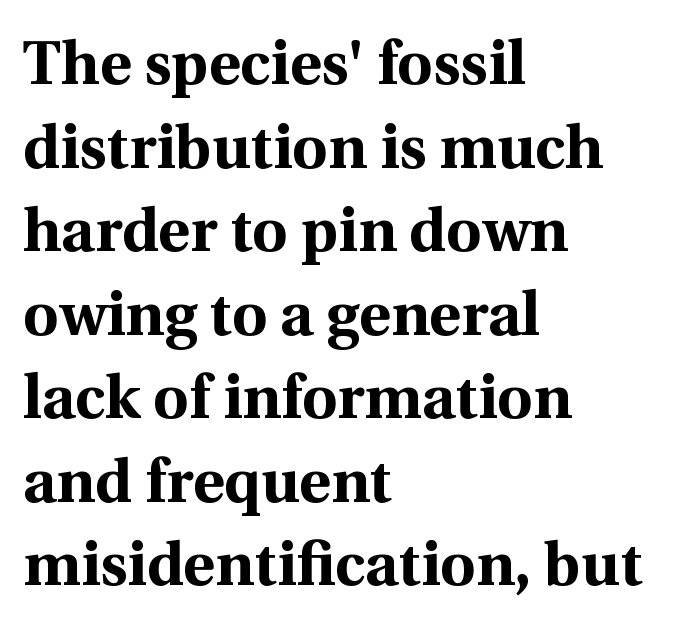
The image shows 61 px bold serif type, upright; set left-aligned, normal line spacing (1.37x), normal letter spacing, not underlined; a medium x-height.
